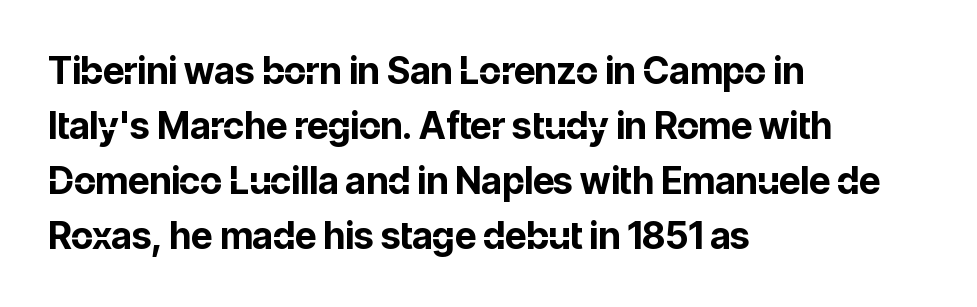
Q: Is the text bold? A: Yes.
Q: Is the text italic (slanted)? A: No, it is upright.
Q: Is the typeface a serif or a sans-serif typeface? A: Sans-serif.
Q: Is the text underlined? A: No.
Q: How is the paragraph aligned? A: Left-aligned.
Q: Is the spacing between letters normal or unusually wide? A: Normal.
Q: Is the spacing between lines tight, normal or loose? A: Normal.
Q: Width (condensed, normal, or wide)? A: Normal.
Q: Stroke contrast? A: Low.
Q: x-height? A: Medium.
Q: Monospaced? A: No.
